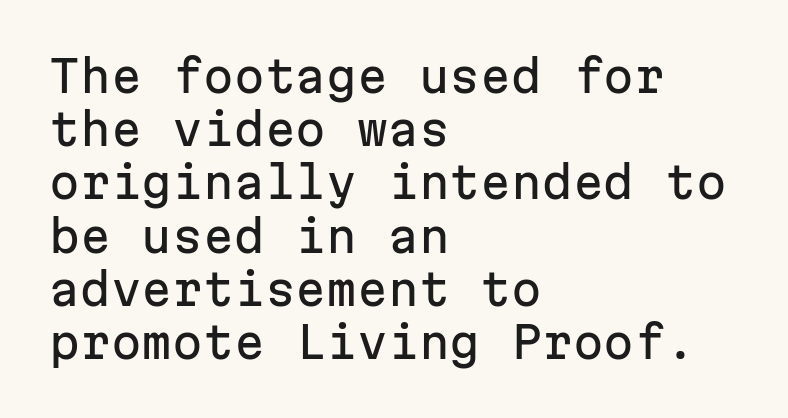
A typesetter would call this monospace, since all characters share one set width. Default kerning and tracking; the words read as compact shapes. Examine the stroke ends and you'll find no serifs. No italicization has been applied; the sample stays upright.
